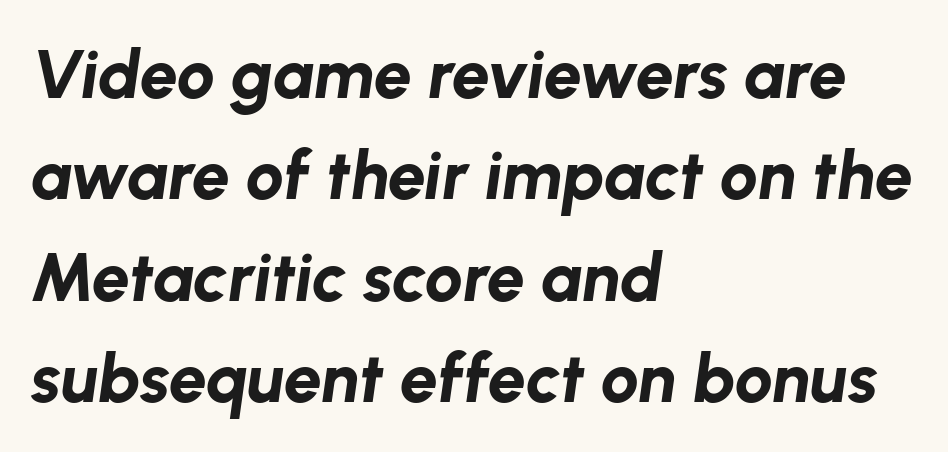
The image shows 68 px bold type, italic (leaning right); set left-aligned, normal line spacing (1.49x), normal letter spacing, not underlined; low stroke contrast and a medium x-height.
